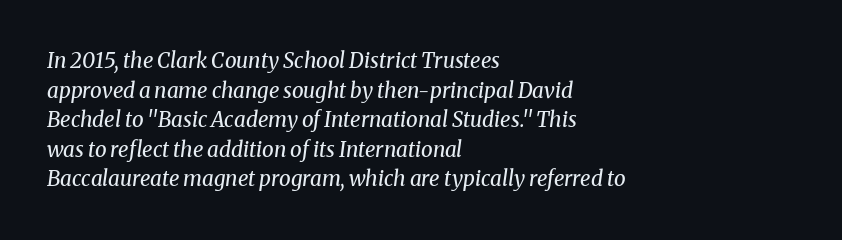
The rows are spaced the way most documents space them. No chunkiness to these letters — they're not bold. All the whitespace from short lines collects on the right. The words here are not underlined. Nobody touched the tracking dial on this one. Would a proofreader flag this as italicized? Yes.
